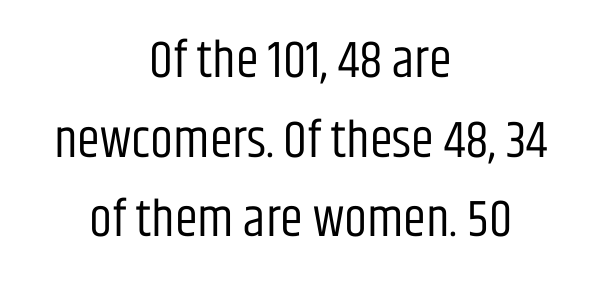
Is the type heavy? It reads as light-to-regular instead. The line-height multiplier appears to be the usual default. This is sans-serif lettering, the kind often seen on screens and signage. Looks like regular typesetting: each glyph gets only the width it needs. Is there any slant? The stems are plumb.
